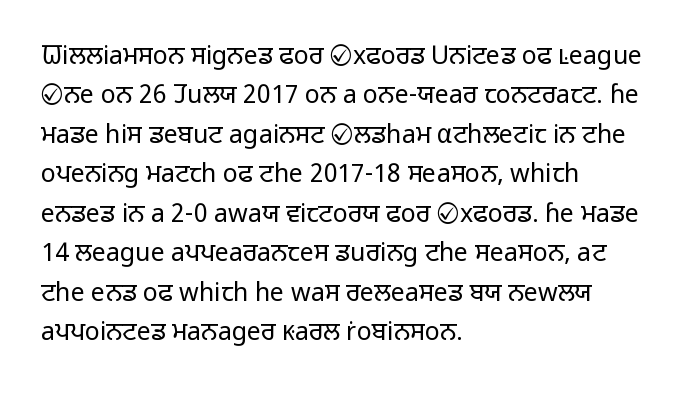
The image shows 25 px text type, upright; set left-aligned, normal line spacing (1.58x), normal letter spacing, not underlined.
